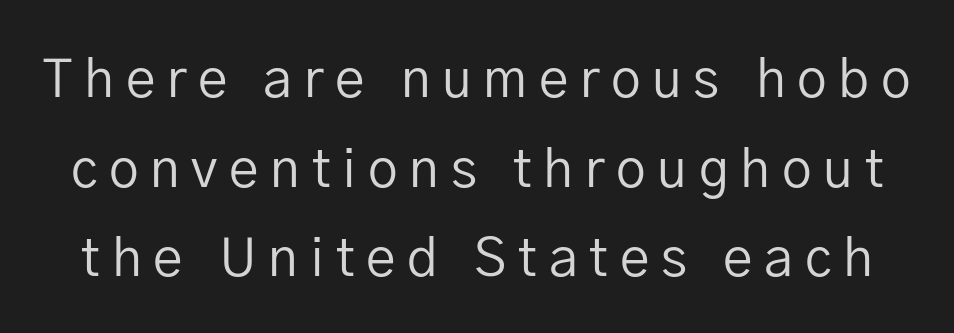
The image shows 53 px regular-weight sans-serif type, upright; set normal line spacing (1.69x), unusually wide letter spacing (+0.22 em), not underlined; low stroke contrast and a medium x-height.
